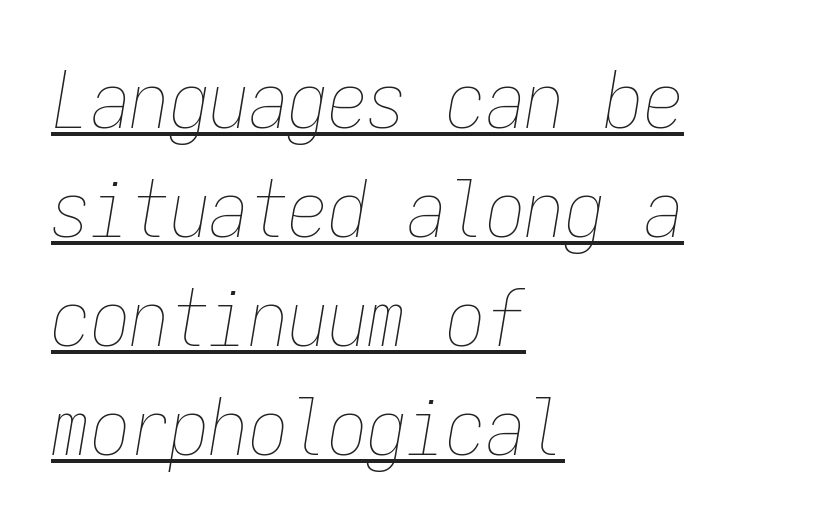
Q: Is the text bold? A: No.
Q: Is the text italic (slanted)? A: Yes, it leans right by about 9 degrees.
Q: Is the text underlined? A: Yes.
Q: How is the paragraph aligned? A: Left-aligned.
Q: Is the spacing between letters normal or unusually wide? A: Normal.
Q: Is the spacing between lines tight, normal or loose? A: Normal.
Q: Width (condensed, normal, or wide)? A: Condensed.
Q: Stroke contrast? A: Low.
Q: x-height? A: Medium.
Q: Monospaced? A: Yes.
